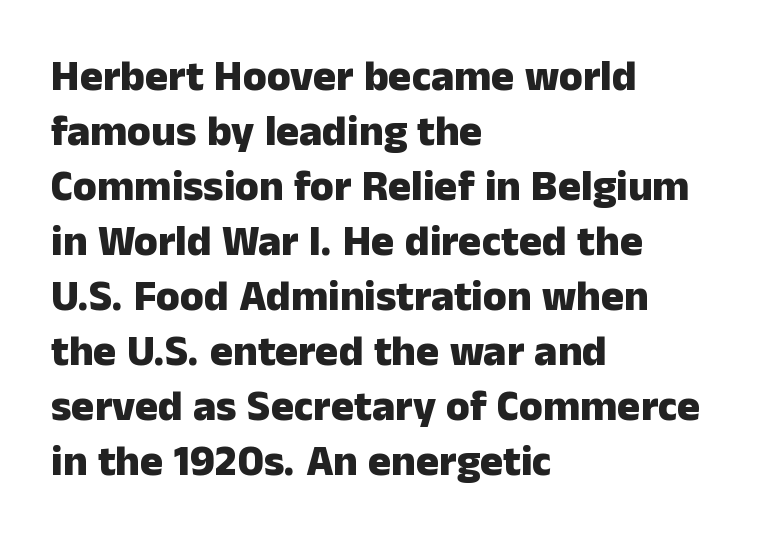
{"serif": "no", "italic": "no", "bold": "yes", "weight": "heavy", "width": "normal", "stroke_contrast": "low", "x_height": "medium", "monospaced": "no", "underline": "no", "align": "left", "line_spacing": "normal", "line_spacing_ratio": 1.28, "letter_spacing": "normal", "letter_spacing_em": 0.0, "glyph_px": 43}
